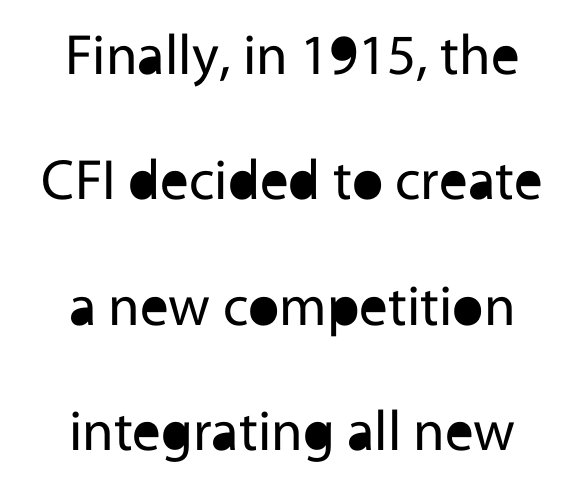
{"serif": "no", "italic": "no", "bold": "no", "weight": "regular", "width": "normal", "x_height": "medium", "monospaced": "no", "underline": "no", "align": "center", "line_spacing": "loose", "line_spacing_ratio": 2.2, "letter_spacing": "normal", "letter_spacing_em": 0.0, "glyph_px": 57}
